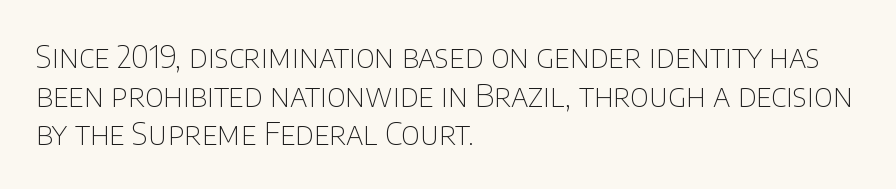
{"serif": "no", "italic": "no", "bold": "no", "weight": "thin", "width": "normal", "stroke_contrast": "low", "x_height": "large", "monospaced": "no", "underline": "no", "align": "left", "line_spacing": "normal", "line_spacing_ratio": 1.25, "letter_spacing": "normal", "letter_spacing_em": 0.0, "glyph_px": 31}
